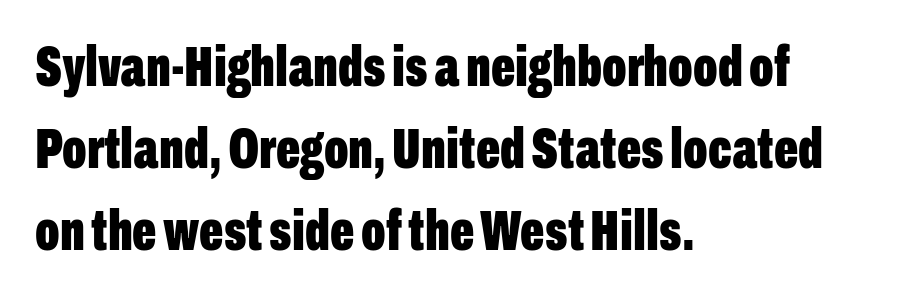
Q: Is the text bold? A: Yes.
Q: Is the text italic (slanted)? A: No, it is upright.
Q: Is the typeface a serif or a sans-serif typeface? A: Sans-serif.
Q: Is the text underlined? A: No.
Q: How is the paragraph aligned? A: Left-aligned.
Q: Is the spacing between letters normal or unusually wide? A: Normal.
Q: Is the spacing between lines tight, normal or loose? A: Normal.
Q: Width (condensed, normal, or wide)? A: Condensed.
Q: Stroke contrast? A: Low.
Q: x-height? A: Medium.
Q: Monospaced? A: No.
